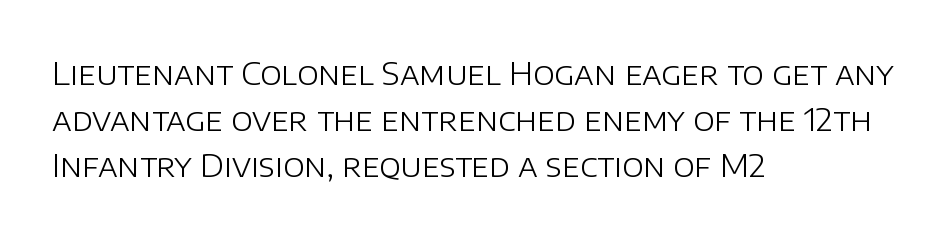
The image shows 32 px light sans-serif type, upright; set left-aligned, normal line spacing (1.44x), normal letter spacing, not underlined; low stroke contrast and a large x-height.
